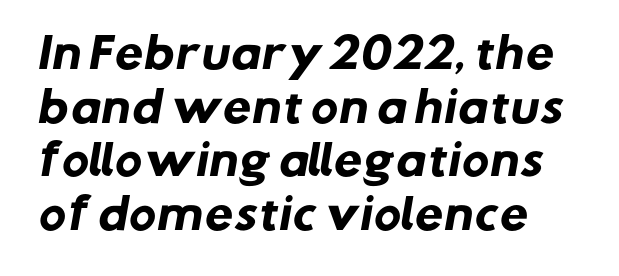
{"serif": "no", "bold": "yes", "weight": "heavy", "width": "normal", "stroke_contrast": "low", "x_height": "medium", "monospaced": "no", "underline": "no", "align": "left", "line_spacing": "normal", "line_spacing_ratio": 1.31, "letter_spacing": "normal", "letter_spacing_em": 0.0, "glyph_px": 41}
